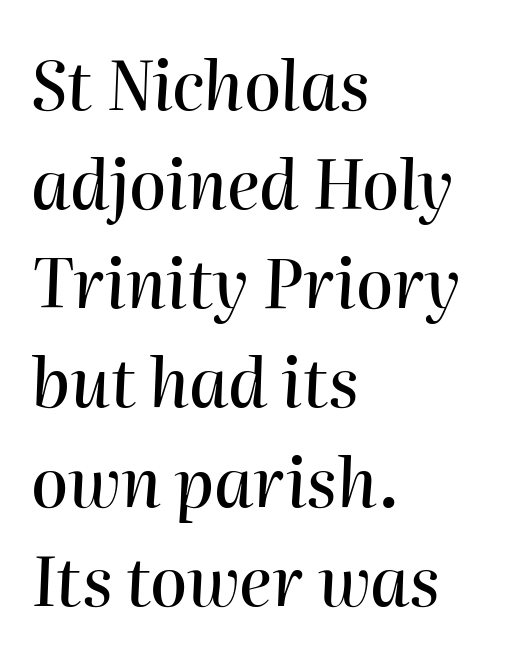
{"italic": "yes", "lean": "right", "slant_degrees": 2, "width": "normal", "stroke_contrast": "high", "x_height": "medium", "monospaced": "no", "underline": "no", "align": "left", "line_spacing": "normal", "line_spacing_ratio": 1.48, "letter_spacing": "normal", "letter_spacing_em": 0.0, "glyph_px": 67}
